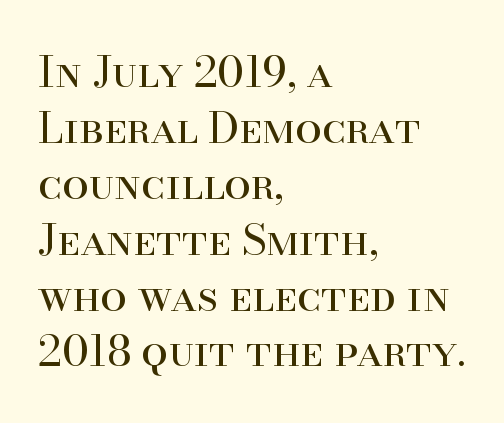
{"serif": "yes", "italic": "no", "bold": "no", "weight": "regular", "width": "normal", "stroke_contrast": "high", "x_height": "small", "monospaced": "no", "underline": "no", "align": "left", "line_spacing": "normal", "line_spacing_ratio": 1.3, "letter_spacing": "normal", "letter_spacing_em": 0.0, "glyph_px": 43}
